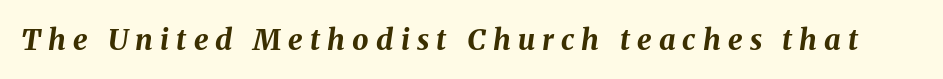
Q: Is the text bold? A: Yes.
Q: Is the text italic (slanted)? A: Yes, it leans right by about 8 degrees.
Q: Is the text underlined? A: No.
Q: Is the spacing between letters normal or unusually wide? A: Unusually wide.
Q: Width (condensed, normal, or wide)? A: Normal.
Q: Stroke contrast? A: Medium.
Q: x-height? A: Medium.
Q: Monospaced? A: No.
